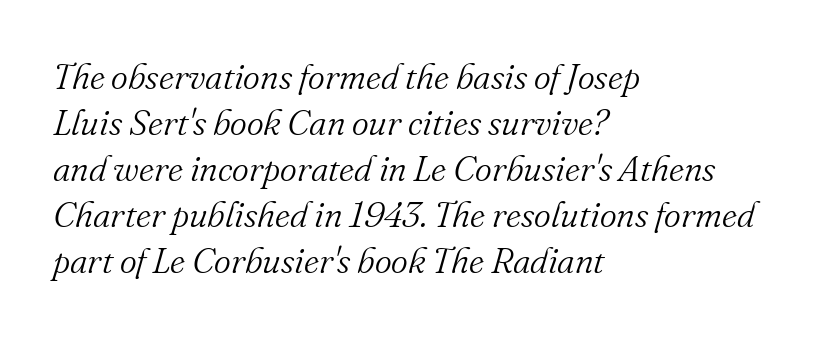
{"serif": "yes", "italic": "yes", "lean": "right", "slant_degrees": 16, "bold": "no", "weight": "light", "width": "normal", "stroke_contrast": "medium", "x_height": "small", "monospaced": "no", "underline": "no", "align": "left", "line_spacing": "normal", "line_spacing_ratio": 1.28, "letter_spacing": "normal", "letter_spacing_em": 0.0, "glyph_px": 36}
